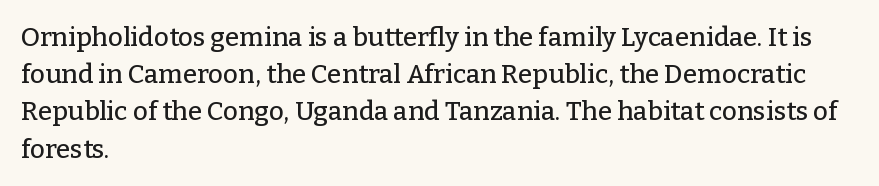
The passage is arranged the way most books set body copy — flush left. No extra tracking has been applied to these lines. You can tell it's not italic because the verticals are truly vertical. The leading is moderate, giving the passage an even texture. The specimen omits any rule beneath the text block's lines.
